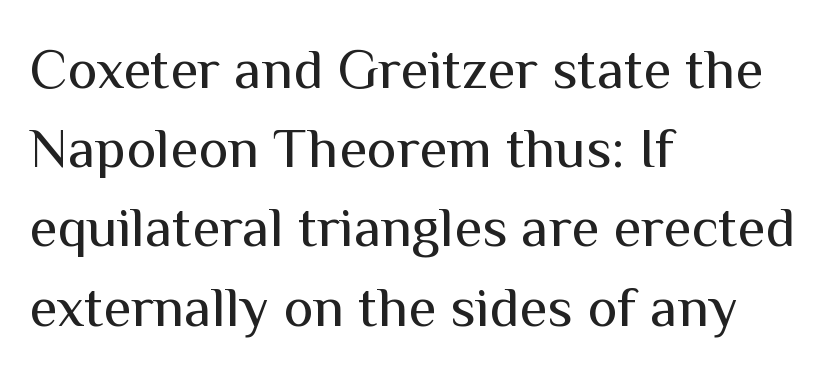
Q: Is the text bold? A: No.
Q: Is the text italic (slanted)? A: No, it is upright.
Q: Is the typeface a serif or a sans-serif typeface? A: Sans-serif.
Q: Is the text underlined? A: No.
Q: How is the paragraph aligned? A: Left-aligned.
Q: Is the spacing between letters normal or unusually wide? A: Normal.
Q: Is the spacing between lines tight, normal or loose? A: Normal.
Q: Width (condensed, normal, or wide)? A: Normal.
Q: Stroke contrast? A: Medium.
Q: x-height? A: Medium.
Q: Monospaced? A: No.
